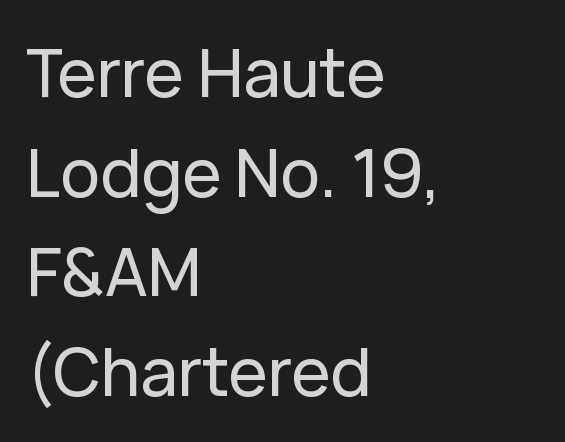
{"serif": "no", "italic": "no", "width": "normal", "stroke_contrast": "low", "x_height": "medium", "monospaced": "no", "underline": "no", "align": "left", "line_spacing": "normal", "line_spacing_ratio": 1.51, "letter_spacing": "normal", "letter_spacing_em": 0.0, "glyph_px": 66}
